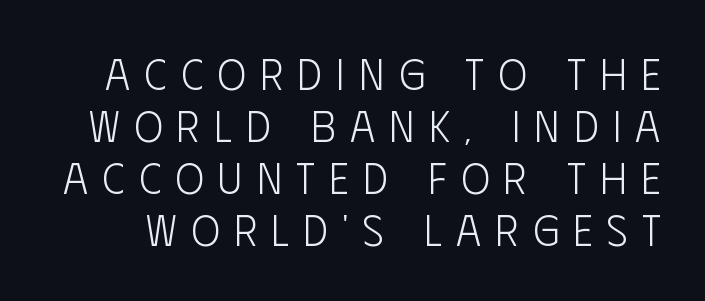
Posture: upright roman. Inter-character spacing is expanded well beyond the font's built-in metrics. The type family on display is of the sans-serif kind. You could not count columns in this text — the font is proportionally spaced. Only glyphs here, with clear space below each row.
